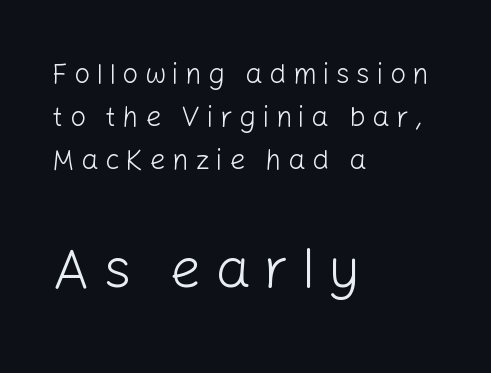
Q: Is the text bold? A: No.
Q: Is the text italic (slanted)? A: No, it is upright.
Q: Is the typeface a serif or a sans-serif typeface? A: Sans-serif.
Q: Is the text underlined? A: No.
Q: How is the paragraph aligned? A: Left-aligned.
Q: Is the spacing between letters normal or unusually wide? A: Unusually wide.
Q: Is the spacing between lines tight, normal or loose? A: Normal.
Q: Which block of text is set in a larger size, the first (top) or the second (bottom)? A: The second (bottom) one.
Q: Width (condensed, normal, or wide)? A: Normal.
Q: Stroke contrast? A: Low.
Q: x-height? A: Medium.
Q: Monospaced? A: No.
